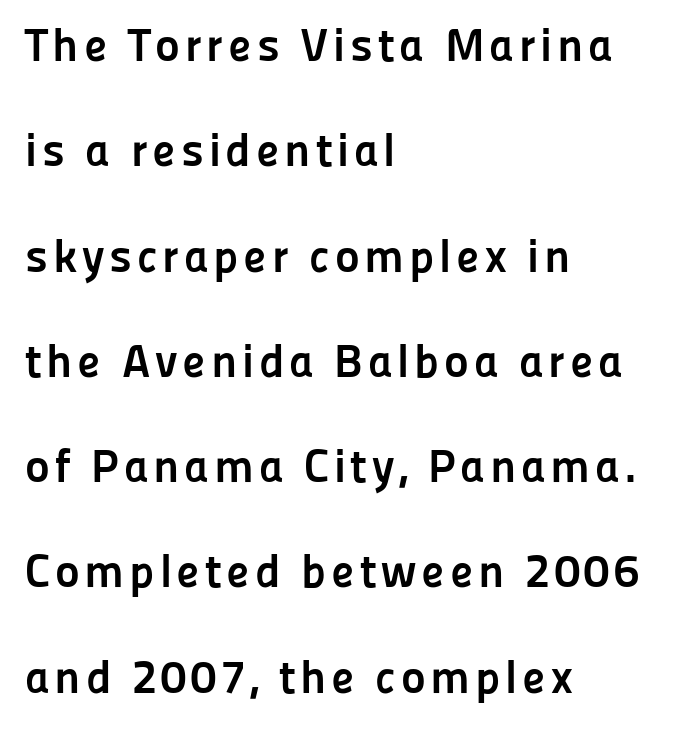
Q: Is the text bold? A: Yes.
Q: Is the text italic (slanted)? A: No, it is upright.
Q: Is the typeface a serif or a sans-serif typeface? A: Sans-serif.
Q: Is the text underlined? A: No.
Q: How is the paragraph aligned? A: Left-aligned.
Q: Is the spacing between lines tight, normal or loose? A: Loose.
Q: Width (condensed, normal, or wide)? A: Normal.
Q: Stroke contrast? A: Low.
Q: x-height? A: Medium.
Q: Monospaced? A: No.
